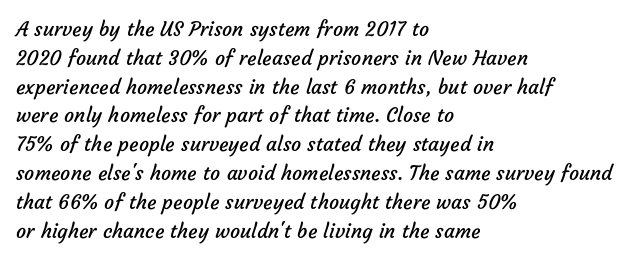
Q: Is the text bold? A: No.
Q: Is the text underlined? A: No.
Q: How is the paragraph aligned? A: Left-aligned.
Q: Is the spacing between letters normal or unusually wide? A: Normal.
Q: Is the spacing between lines tight, normal or loose? A: Normal.
